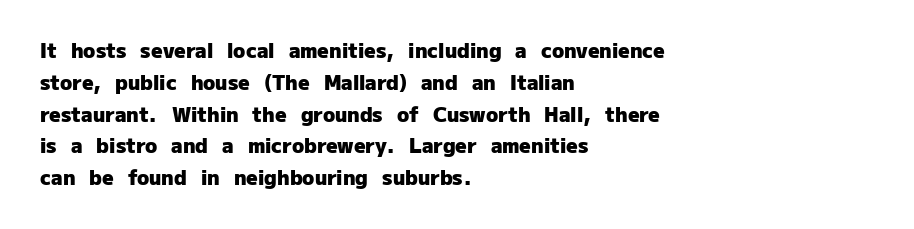
{"italic": "no", "bold": "yes", "underline": "no", "align": "left", "line_spacing": "normal", "line_spacing_ratio": 1.59, "letter_spacing": "normal", "letter_spacing_em": 0.0, "glyph_px": 20}
